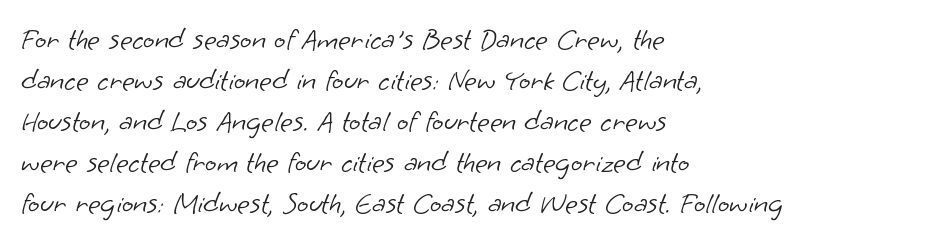
The image shows 30 px light sans-serif type; set left-aligned, normal line spacing (1.37x), normal letter spacing, not underlined; low stroke contrast and a small x-height.
